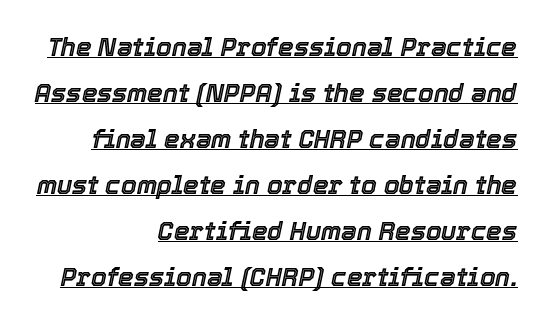
{"italic": "yes", "lean": "right", "slant_degrees": 12, "underline": "yes", "align": "right", "line_spacing_ratio": 1.84, "letter_spacing": "normal", "letter_spacing_em": 0.0, "glyph_px": 25}
